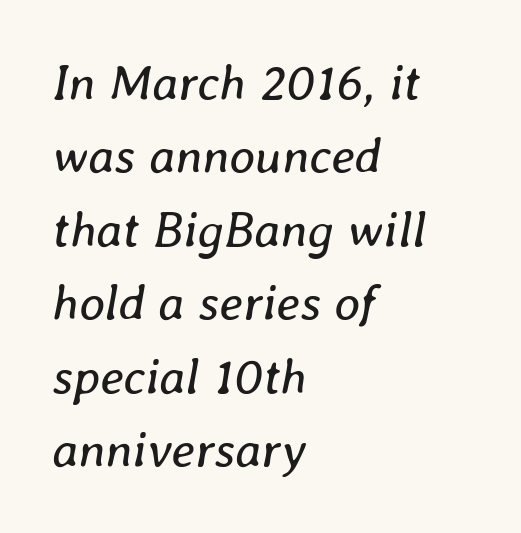
{"italic": "yes", "lean": "right", "slant_degrees": 8, "bold": "no", "weight": "regular", "width": "normal", "stroke_contrast": "low", "x_height": "medium", "monospaced": "no", "underline": "no", "align": "left", "line_spacing": "normal", "line_spacing_ratio": 1.47, "letter_spacing": "normal", "letter_spacing_em": 0.0, "glyph_px": 50}
